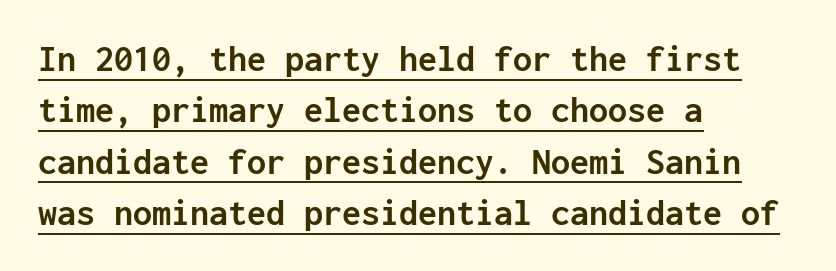
Alignment: flush left. This sample uses plain, unmodified letter spacing. Like a heading marked for emphasis, these lines bear an underscore. The type family on display is of the sans-serif kind. Unlike italic type, these characters show no tilt at all.
